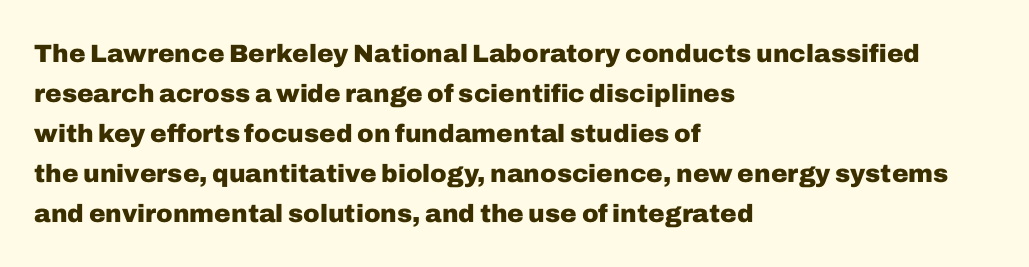
The image shows 25 px bold type, upright; set left-aligned, normal line spacing (1.6x), normal letter spacing, not underlined.
